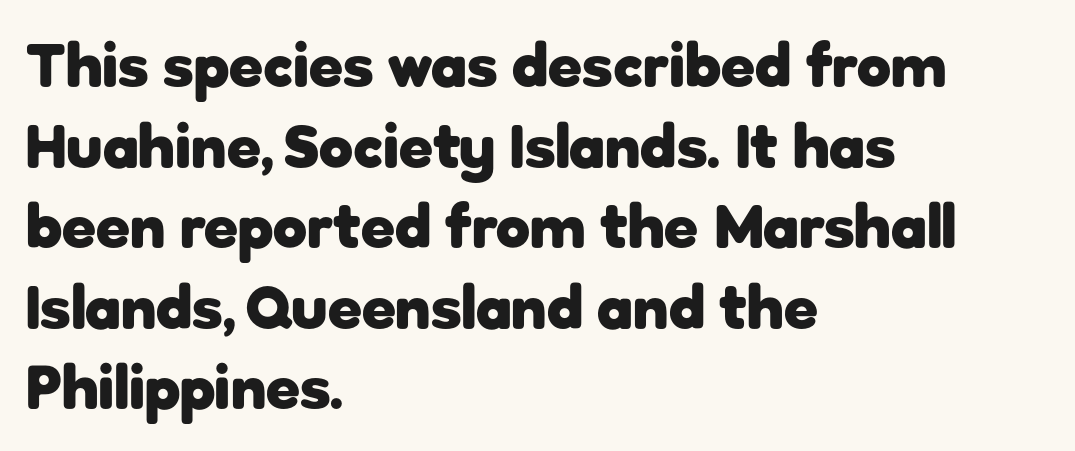
Q: Is the text bold? A: Yes.
Q: Is the text italic (slanted)? A: No, it is upright.
Q: Is the typeface a serif or a sans-serif typeface? A: Sans-serif.
Q: Is the text underlined? A: No.
Q: How is the paragraph aligned? A: Left-aligned.
Q: Is the spacing between letters normal or unusually wide? A: Normal.
Q: Is the spacing between lines tight, normal or loose? A: Normal.
Q: Width (condensed, normal, or wide)? A: Normal.
Q: Stroke contrast? A: Low.
Q: x-height? A: Medium.
Q: Monospaced? A: No.
